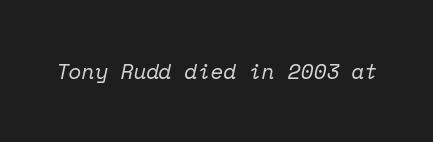
{"italic": "yes", "lean": "right", "slant_degrees": 12, "bold": "no", "underline": "no", "letter_spacing": "normal", "letter_spacing_em": 0.0, "glyph_px": 21}
